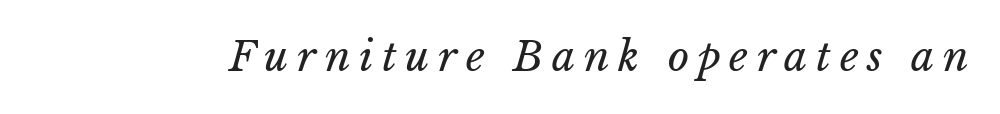
Q: Is the text bold? A: No.
Q: Is the text italic (slanted)? A: Yes, it leans right by about 15 degrees.
Q: Is the text underlined? A: No.
Q: Is the spacing between letters normal or unusually wide? A: Unusually wide.
Q: Width (condensed, normal, or wide)? A: Normal.
Q: Stroke contrast? A: Low.
Q: x-height? A: Medium.
Q: Monospaced? A: No.
